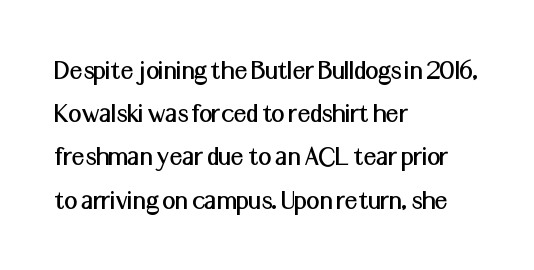
The lettering stays uniformly vertical, giving the passage a roman look. Looks like regular typesetting: each glyph gets only the width it needs. Has an underline been added? It has not. The font family rendered here belongs to the sans-serif group. In terms of letterspacing, this is plain default setting. Is there much room between lines? A standard amount, neither cramped nor airy.
